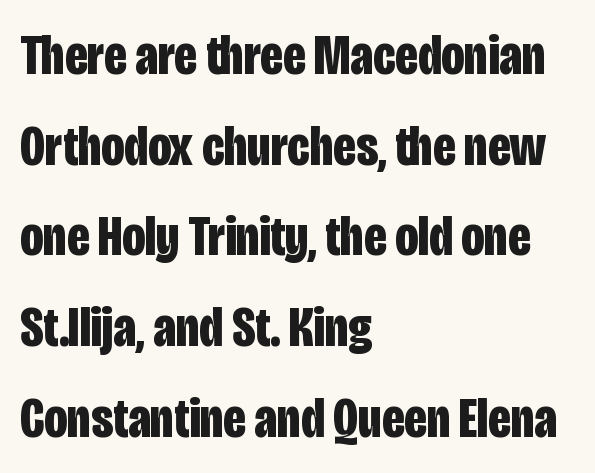
{"serif": "no", "italic": "no", "bold": "yes", "weight": "bold", "width": "condensed", "stroke_contrast": "low", "x_height": "large", "monospaced": "no", "underline": "no", "align": "left", "line_spacing": "normal", "line_spacing_ratio": 1.59, "letter_spacing": "normal", "letter_spacing_em": 0.0, "glyph_px": 57}
